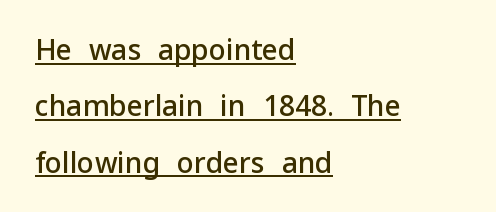
Q: Is the text bold? A: Semi-bold.
Q: Is the text italic (slanted)? A: No, it is upright.
Q: Is the typeface a serif or a sans-serif typeface? A: Sans-serif.
Q: Is the text underlined? A: Yes.
Q: How is the paragraph aligned? A: Left-aligned.
Q: Is the spacing between letters normal or unusually wide? A: Normal.
Q: Is the spacing between lines tight, normal or loose? A: Loose.
Q: Width (condensed, normal, or wide)? A: Normal.
Q: Stroke contrast? A: Low.
Q: x-height? A: Medium.
Q: Monospaced? A: No.
